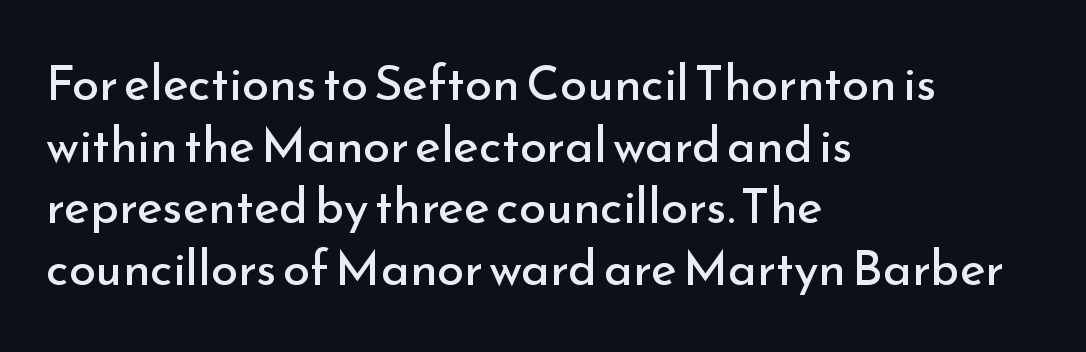
{"serif": "no", "italic": "no", "bold": "no", "weight": "regular", "width": "normal", "stroke_contrast": "low", "x_height": "small", "monospaced": "no", "underline": "no", "align": "left", "line_spacing": "normal", "line_spacing_ratio": 1.26, "letter_spacing": "normal", "letter_spacing_em": 0.0, "glyph_px": 49}
